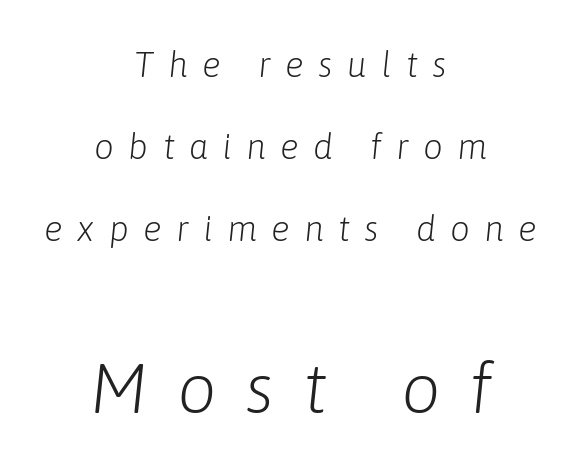
The image shows 70 px light type, italic (leaning right); set centered, loose line spacing (2.35x), unusually wide letter spacing (+0.41 em), not underlined; the second (bottom) block is 2.0x larger; low stroke contrast and a medium x-height.
